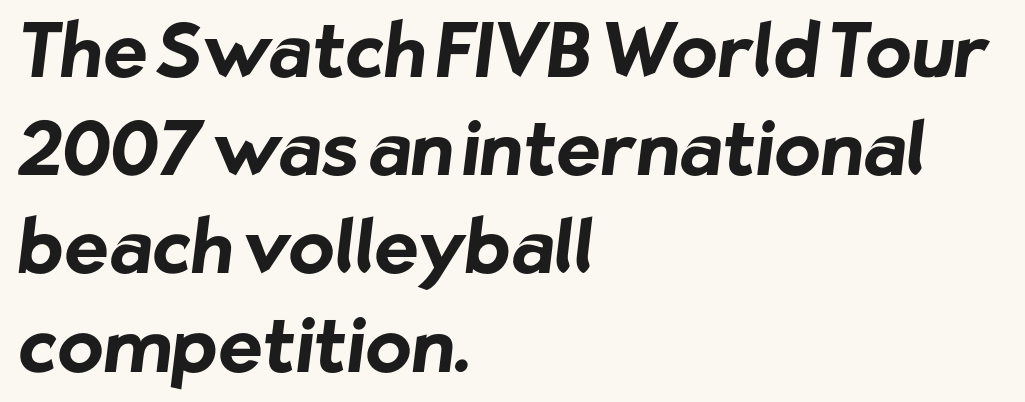
Q: Is the text bold? A: Yes.
Q: Is the typeface a serif or a sans-serif typeface? A: Sans-serif.
Q: Is the text underlined? A: No.
Q: How is the paragraph aligned? A: Left-aligned.
Q: Is the spacing between letters normal or unusually wide? A: Normal.
Q: Is the spacing between lines tight, normal or loose? A: Normal.
Q: Width (condensed, normal, or wide)? A: Normal.
Q: Stroke contrast? A: Low.
Q: x-height? A: Medium.
Q: Monospaced? A: No.
